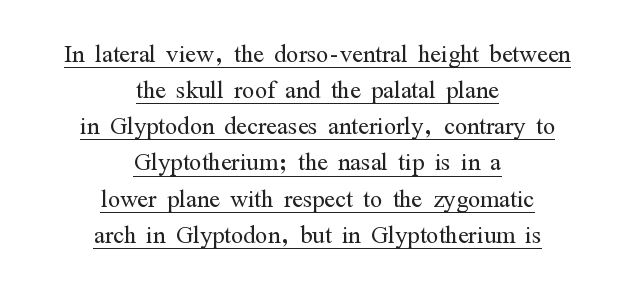
{"serif": "yes", "italic": "no", "bold": "no", "weight": "light", "width": "condensed", "stroke_contrast": "medium", "x_height": "medium", "monospaced": "no", "underline": "yes", "align": "center", "line_spacing": "tight", "line_spacing_ratio": 1.13, "letter_spacing": "normal", "letter_spacing_em": 0.0, "glyph_px": 32}
